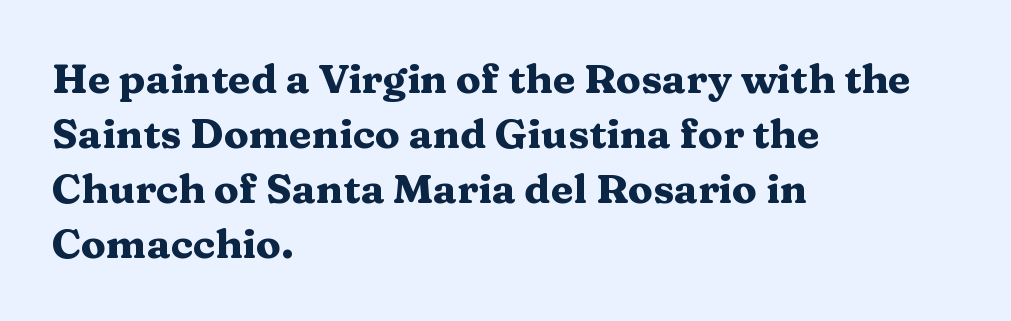
Q: Is the text bold? A: Yes.
Q: Is the text italic (slanted)? A: No, it is upright.
Q: Is the typeface a serif or a sans-serif typeface? A: Serif.
Q: Is the text underlined? A: No.
Q: How is the paragraph aligned? A: Left-aligned.
Q: Is the spacing between letters normal or unusually wide? A: Normal.
Q: Is the spacing between lines tight, normal or loose? A: Normal.
Q: Width (condensed, normal, or wide)? A: Wide.
Q: Stroke contrast? A: Medium.
Q: x-height? A: Medium.
Q: Monospaced? A: No.
